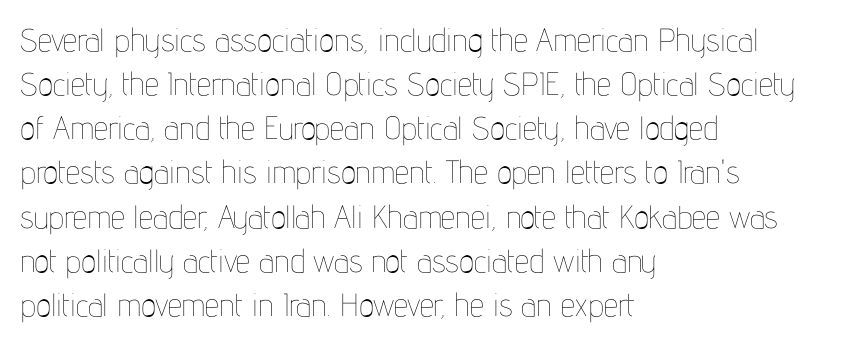
The image shows 32 px thin, condensed type, upright; set left-aligned, normal line spacing (1.38x), normal letter spacing, not underlined; low stroke contrast and a medium x-height.
